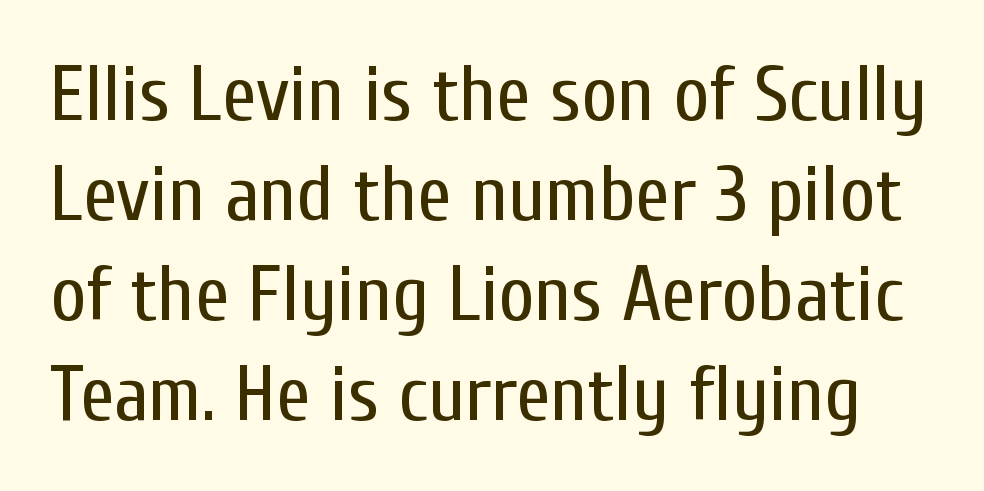
The image shows 78 px regular-weight, condensed sans-serif type, upright; set normal line spacing (1.28x), normal letter spacing, not underlined; low stroke contrast and a medium x-height.
